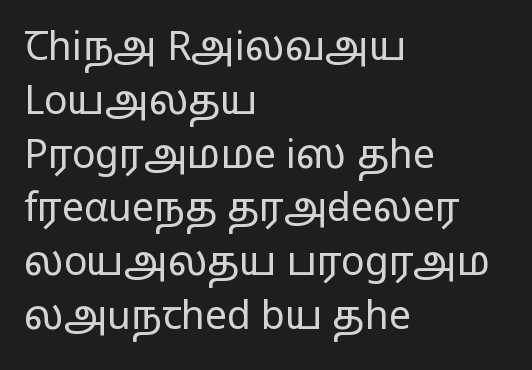
Letters have the restrained weight of plain body copy at most. The rendering keeps characters at their native spacing. The characters display no serif detailing; their extremities are plain. Every stem runs plumb, perpendicular to the baseline. Unmarked baselines from the first word to the last. Layout note: lines flush left.
